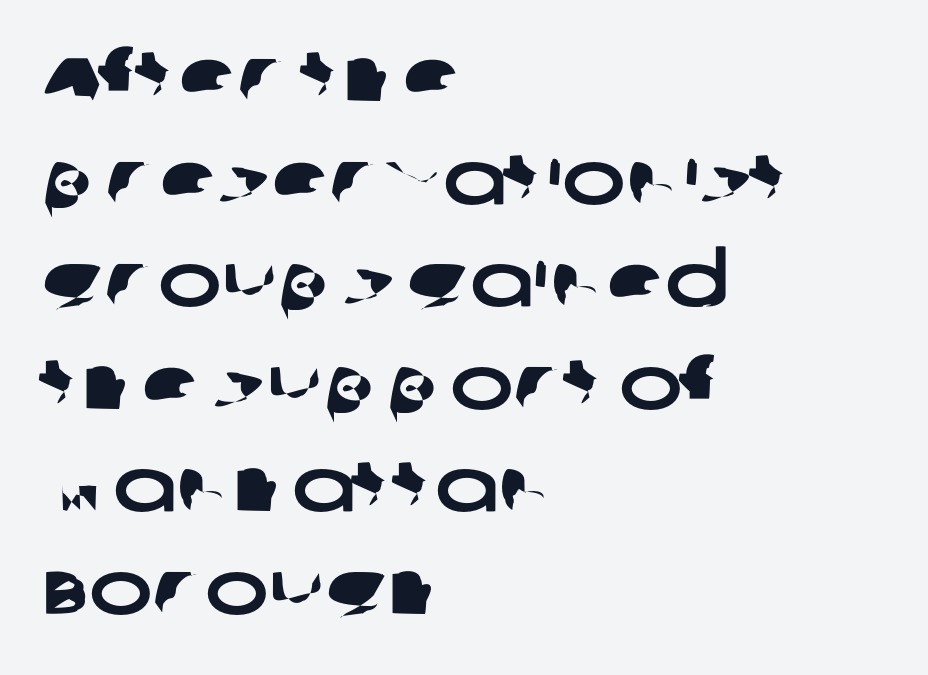
Alignment: flush left. Spacing verdict: proportional, widths tailored to each character. Spacing between characters is what you'd get straight out of the box. These lines sit exactly where default settings would place them.
